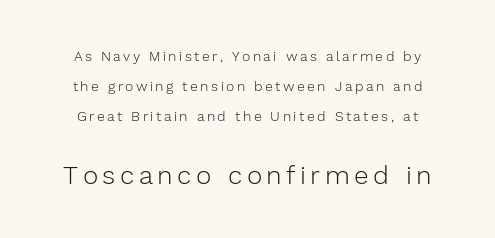
These lines stand farther apart than default settings would place them. Whoever set this made the second block the dominant, larger element. Notice how the stems are strictly vertical — no italics here. A clean baseline with only descenders dipping below it. Vertical stems look standard width or narrower in stroke.
